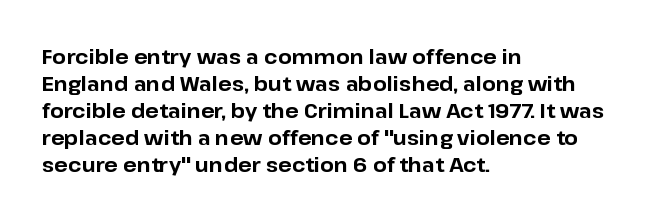
The font's upright variant was chosen for this text. Notice how the passage keeps a crisp vertical edge on the left only. Honestly, the row spacing looks completely unremarkable. Bare-footed words on every line.
